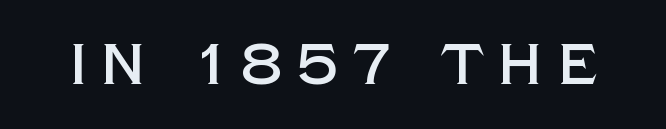
The image shows 58 px sans-serif type, upright; set unusually wide letter spacing (+0.24 em), not underlined; a large x-height.
